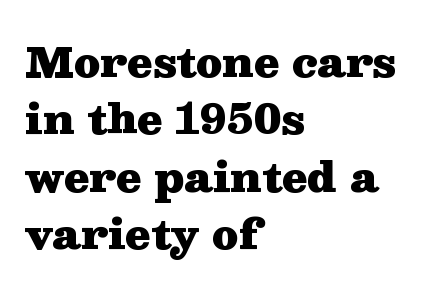
Q: Is the text bold? A: Yes.
Q: Is the text italic (slanted)? A: No, it is upright.
Q: Is the typeface a serif or a sans-serif typeface? A: Serif.
Q: Is the text underlined? A: No.
Q: How is the paragraph aligned? A: Left-aligned.
Q: Is the spacing between letters normal or unusually wide? A: Normal.
Q: Is the spacing between lines tight, normal or loose? A: Normal.
Q: Width (condensed, normal, or wide)? A: Wide.
Q: Stroke contrast? A: Medium.
Q: x-height? A: Medium.
Q: Monospaced? A: No.
